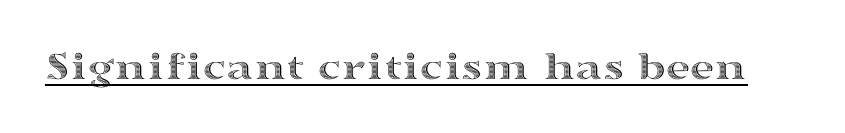
The image shows 42 px wide type, upright; set normal letter spacing, underlined; a medium x-height.
